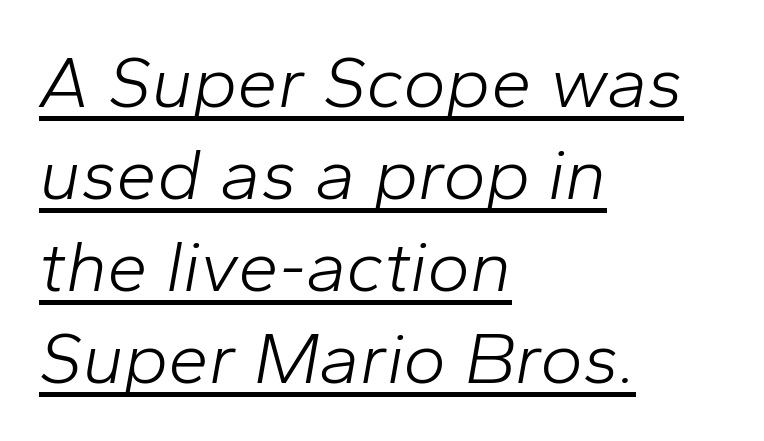
The image shows 73 px light type, italic (leaning right); set left-aligned, normal line spacing (1.26x), normal letter spacing, underlined; low stroke contrast and a medium x-height.
